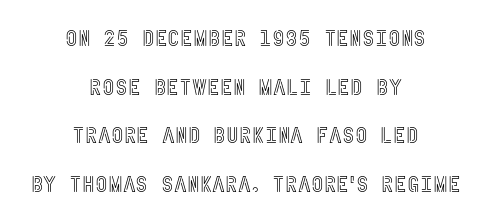
Each word holds together tightly as a unit, with standard inter-letter gaps. If you drew a line through each stem, it would be perfectly vertical. Vertically, the passage feels expansive, rows floating well apart. The rag falls on both sides of this text block equally. Plain, unruled lines of type.
